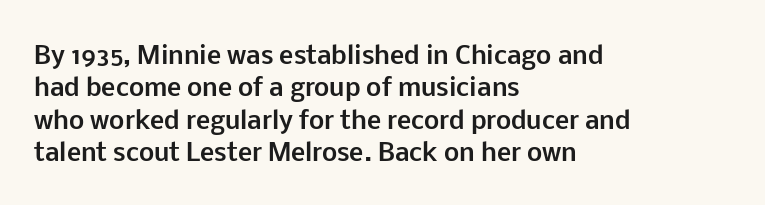
Q: Is the text bold? A: Yes.
Q: Is the text italic (slanted)? A: No, it is upright.
Q: Is the text underlined? A: No.
Q: How is the paragraph aligned? A: Left-aligned.
Q: Is the spacing between letters normal or unusually wide? A: Normal.
Q: Is the spacing between lines tight, normal or loose? A: Normal.
